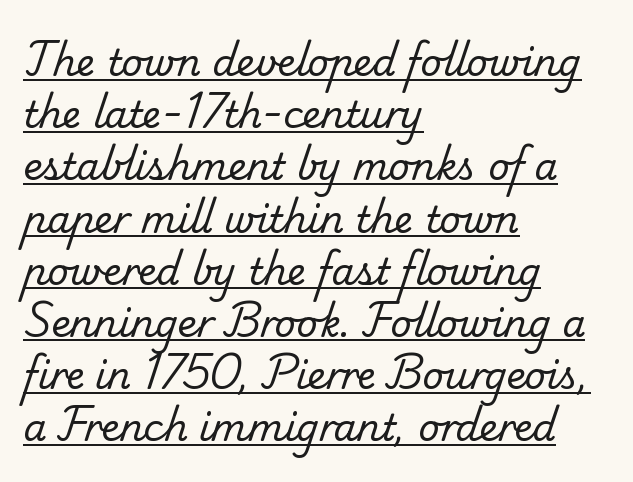
{"serif": "yes", "bold": "no", "weight": "regular", "width": "normal", "stroke_contrast": "low", "x_height": "small", "monospaced": "no", "underline": "yes", "align": "left", "line_spacing": "normal", "line_spacing_ratio": 1.41, "letter_spacing": "normal", "letter_spacing_em": 0.0, "glyph_px": 37}
